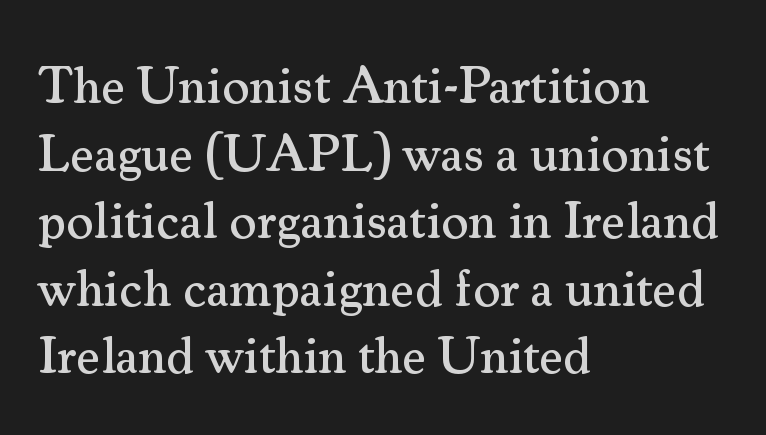
Descender tails drop into unmarked territory. Is this a sans? No — the strokes have serifs. Do the characters align in a grid? No, the font is proportional. Is there much room between lines? A standard amount, neither cramped nor airy. The letterforms sit shoulder to shoulder at normal distance. Ordinary non-slanted type is in use.
